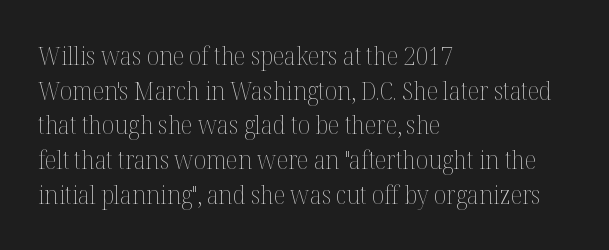
{"italic": "no", "bold": "no", "underline": "no", "align": "left", "line_spacing": "normal", "line_spacing_ratio": 1.39, "letter_spacing": "normal", "letter_spacing_em": 0.0, "glyph_px": 25}
